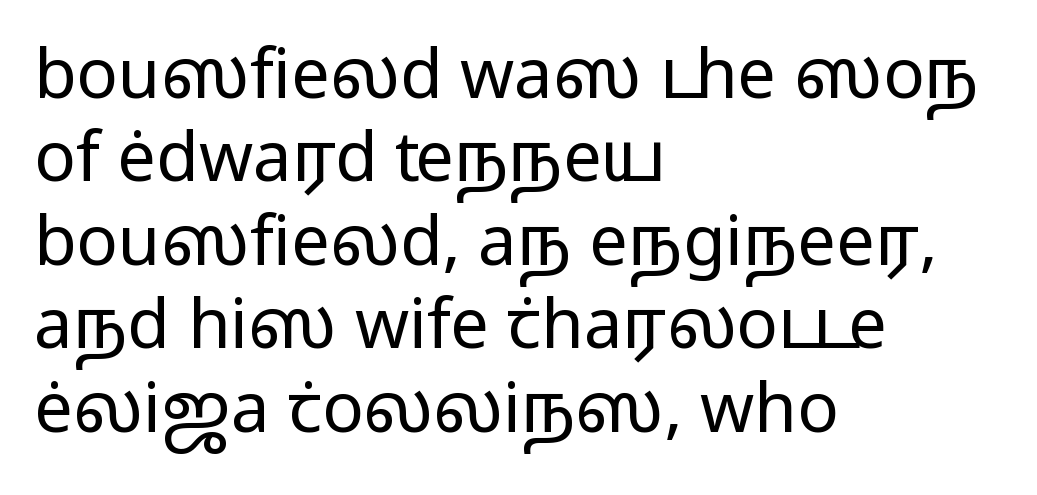
The image shows 69 px regular-weight, wide sans-serif type, upright; set left-aligned, line spacing 1.21x, normal letter spacing, not underlined; low stroke contrast and a medium x-height.
